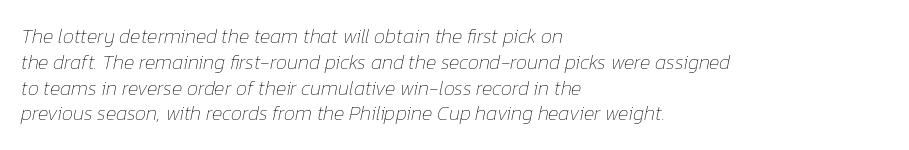
Posture: slanted. Letter spacing: default. Is the stroke heavy? The answer is a plain regular-or-lighter. The rag falls on the right side of this text block. Has an underline been added? It has not.
